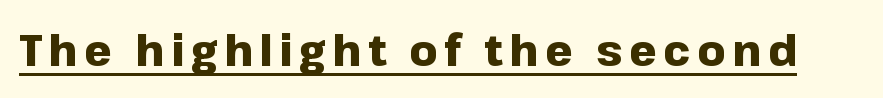
Q: Is the text bold? A: Yes.
Q: Is the text italic (slanted)? A: No, it is upright.
Q: Is the typeface a serif or a sans-serif typeface? A: Sans-serif.
Q: Is the text underlined? A: Yes.
Q: Width (condensed, normal, or wide)? A: Normal.
Q: Stroke contrast? A: Low.
Q: x-height? A: Medium.
Q: Monospaced? A: No.
